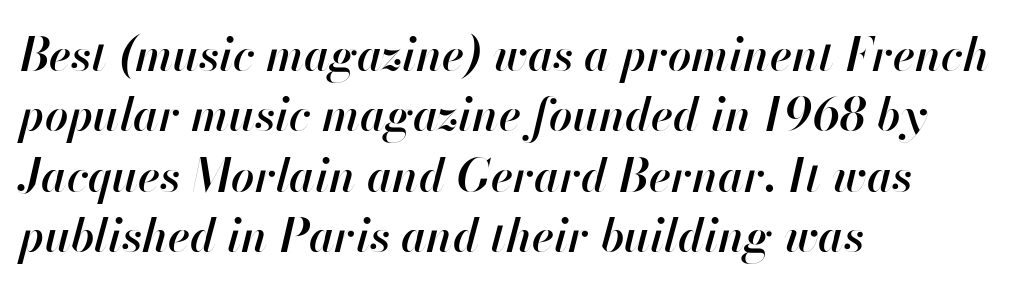
The image shows 46 px semibold type, italic (leaning right); set left-aligned, normal line spacing (1.31x), normal letter spacing, not underlined; high stroke contrast and a small x-height.
